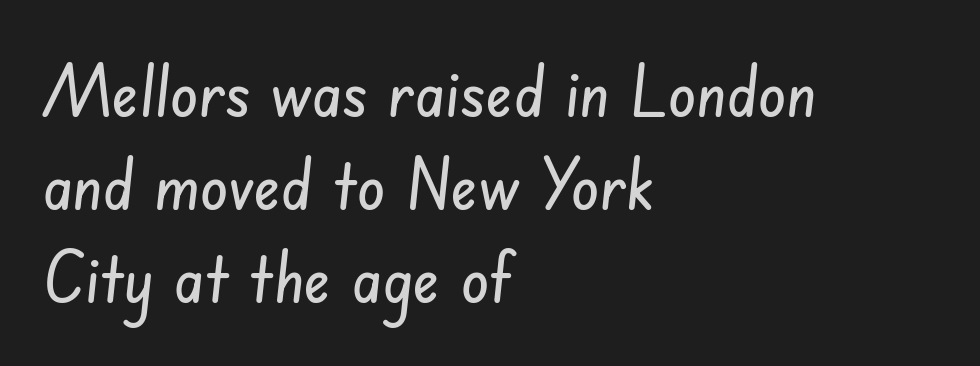
{"serif": "no", "width": "condensed", "stroke_contrast": "low", "x_height": "small", "monospaced": "no", "underline": "no", "align": "left", "line_spacing": "normal", "line_spacing_ratio": 1.31, "letter_spacing": "normal", "letter_spacing_em": 0.0, "glyph_px": 71}
